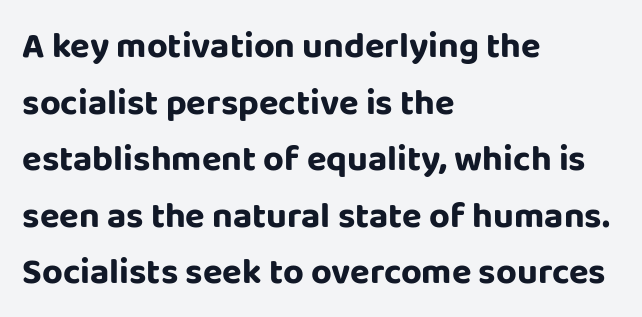
Q: Is the text italic (slanted)? A: No, it is upright.
Q: Is the typeface a serif or a sans-serif typeface? A: Sans-serif.
Q: Is the text underlined? A: No.
Q: How is the paragraph aligned? A: Left-aligned.
Q: Is the spacing between letters normal or unusually wide? A: Normal.
Q: Is the spacing between lines tight, normal or loose? A: Normal.
Q: Width (condensed, normal, or wide)? A: Normal.
Q: Stroke contrast? A: Low.
Q: x-height? A: Large.
Q: Monospaced? A: No.
